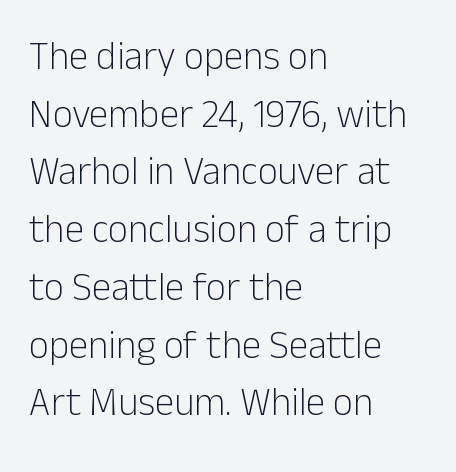
The strokes carry an ordinary text weight at most. Compared with a centered layout, this one pins lines to the left instead. Posture: upright roman. The type family on display is of the sans-serif kind.
